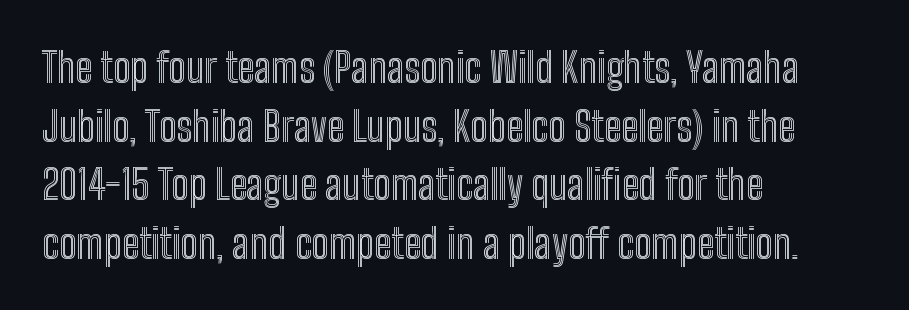
Rule under the text: the space is simply empty. The lettering holds an erect, upright posture throughout. This rendering leaves character spacing at its baseline value. The line-height multiplier appears to be the usual default. The rendering anchors every line to the left-hand side.
